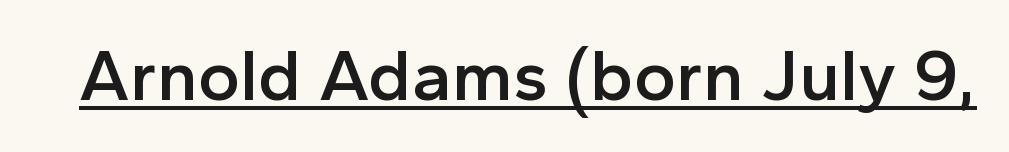
The image shows 72 px semibold sans-serif type, upright; set normal letter spacing, underlined; a medium x-height.
